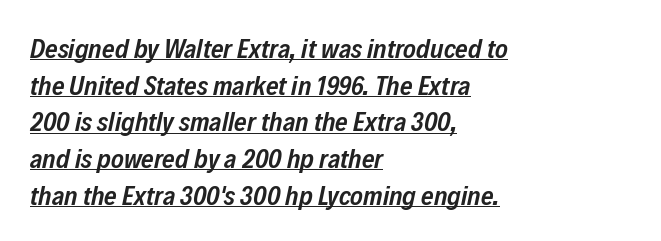
{"italic": "yes", "lean": "right", "slant_degrees": 12, "bold": "semi", "underline": "yes", "align": "left", "line_spacing": "normal", "line_spacing_ratio": 1.36, "letter_spacing": "normal", "letter_spacing_em": 0.0, "glyph_px": 27}
